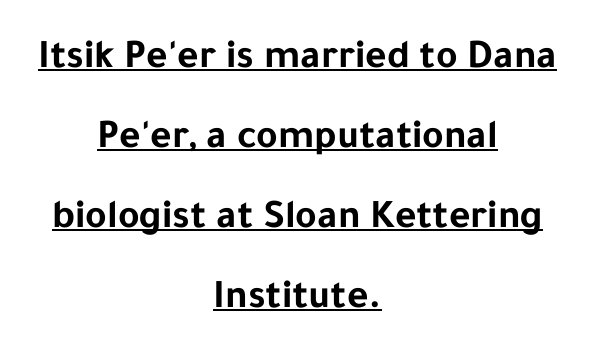
{"serif": "no", "italic": "no", "bold": "yes", "weight": "bold", "width": "normal", "stroke_contrast": "low", "x_height": "medium", "monospaced": "no", "underline": "yes", "align": "center", "line_spacing": "loose", "line_spacing_ratio": 1.95, "letter_spacing": "normal", "letter_spacing_em": 0.0, "glyph_px": 41}
